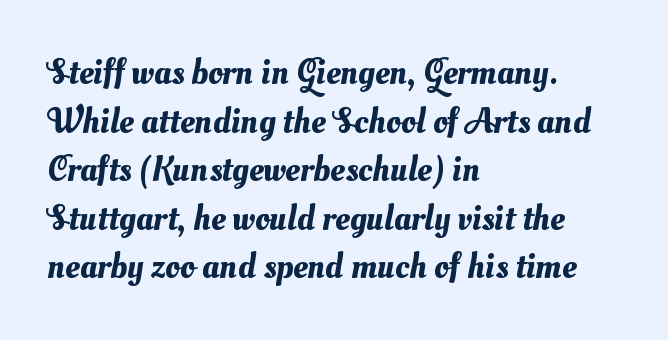
{"width": "normal", "stroke_contrast": "medium", "x_height": "small", "monospaced": "no", "underline": "no", "align": "left", "line_spacing": "normal", "line_spacing_ratio": 1.35, "letter_spacing": "normal", "letter_spacing_em": 0.0, "glyph_px": 36}
